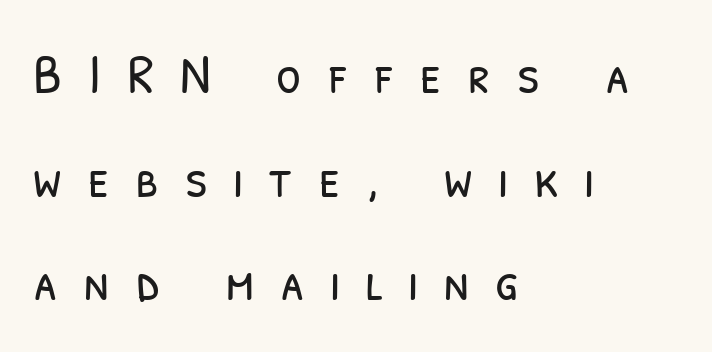
The image shows 57 px light, condensed sans-serif type; set left-aligned, line spacing 1.82x, unusually wide letter spacing (+0.46 em), not underlined; low stroke contrast and a medium x-height.
